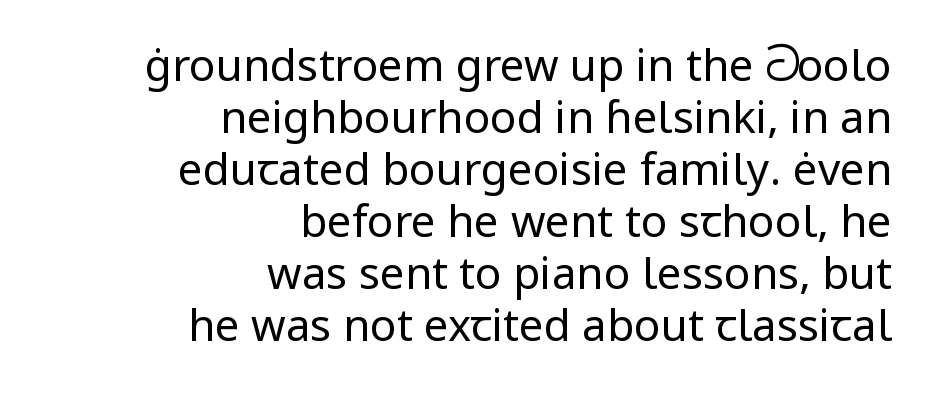
{"serif": "no", "italic": "no", "bold": "no", "weight": "regular", "width": "normal", "stroke_contrast": "low", "x_height": "medium", "monospaced": "no", "underline": "no", "align": "right", "line_spacing_ratio": 1.18, "letter_spacing": "normal", "letter_spacing_em": 0.0, "glyph_px": 44}
